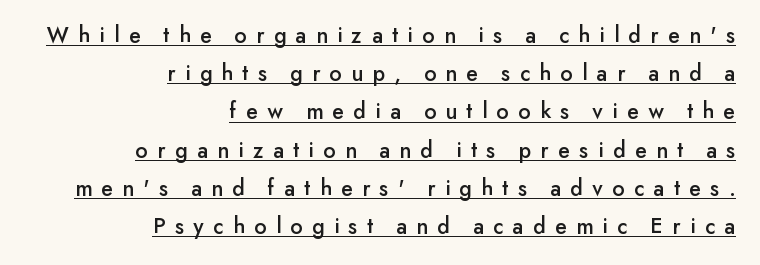
{"italic": "no", "underline": "yes", "align": "right", "line_spacing": "normal", "line_spacing_ratio": 1.66, "letter_spacing": "wide", "letter_spacing_em": 0.41, "glyph_px": 23}
